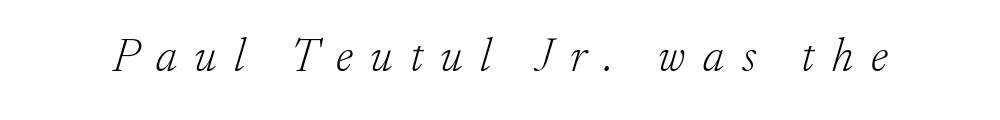
Q: Is the text bold? A: No.
Q: Is the text italic (slanted)? A: Yes, it leans right by about 17 degrees.
Q: Is the typeface a serif or a sans-serif typeface? A: Serif.
Q: Is the text underlined? A: No.
Q: Is the spacing between letters normal or unusually wide? A: Unusually wide.
Q: Width (condensed, normal, or wide)? A: Normal.
Q: Stroke contrast? A: Low.
Q: x-height? A: Small.
Q: Monospaced? A: No.
